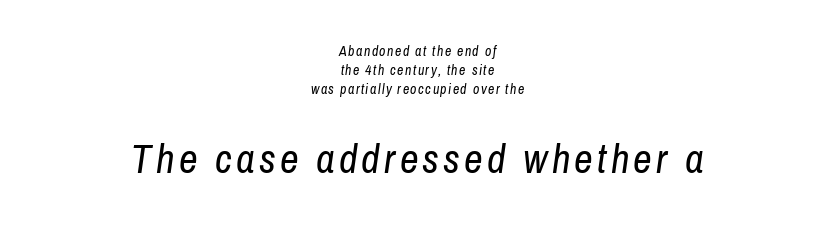
Q: Is the text bold? A: No.
Q: Is the text italic (slanted)? A: Yes, it leans right by about 8 degrees.
Q: Is the text underlined? A: No.
Q: How is the paragraph aligned? A: Centered.
Q: Is the spacing between lines tight, normal or loose? A: Normal.
Q: Which block of text is set in a larger size, the first (top) or the second (bottom)? A: The second (bottom) one.
Q: Width (condensed, normal, or wide)? A: Condensed.
Q: Stroke contrast? A: Low.
Q: x-height? A: Medium.
Q: Monospaced? A: No.
